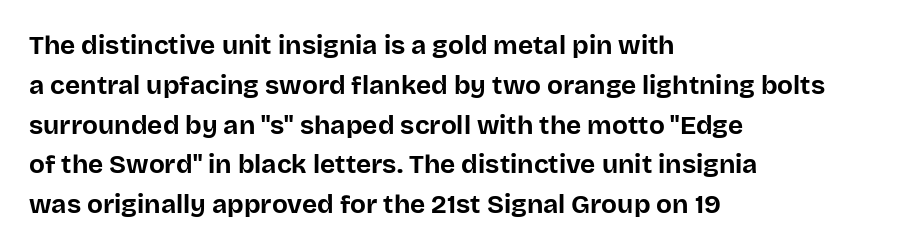
The image shows 26 px bold type, upright; set left-aligned, normal line spacing (1.53x), normal letter spacing, not underlined.
